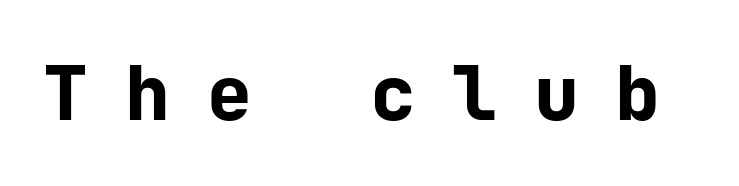
The image shows 75 px bold sans-serif type, upright; set unusually wide letter spacing (+0.49 em), not underlined; low stroke contrast and a medium x-height.
